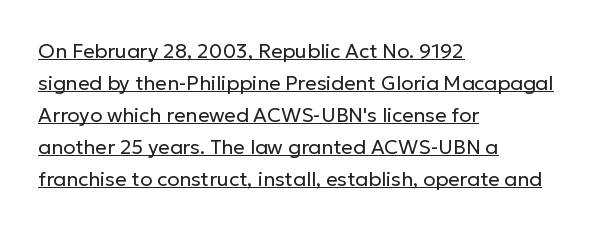
{"italic": "no", "bold": "no", "underline": "yes", "align": "left", "line_spacing": "normal", "line_spacing_ratio": 1.6, "letter_spacing": "normal", "letter_spacing_em": 0.0, "glyph_px": 20}
